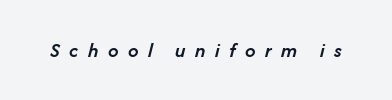
Q: Is the text bold? A: Semi-bold.
Q: Is the text italic (slanted)? A: Yes, it leans right by about 14 degrees.
Q: Is the text underlined? A: No.
Q: Is the spacing between letters normal or unusually wide? A: Unusually wide.
